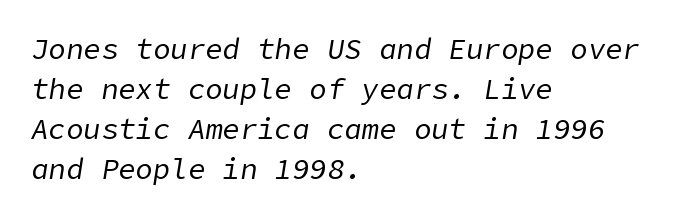
{"italic": "yes", "lean": "right", "slant_degrees": 9, "bold": "no", "weight": "regular", "width": "normal", "stroke_contrast": "low", "x_height": "medium", "underline": "no", "align": "left", "line_spacing": "normal", "line_spacing_ratio": 1.38, "letter_spacing": "normal", "letter_spacing_em": 0.0, "glyph_px": 29}
